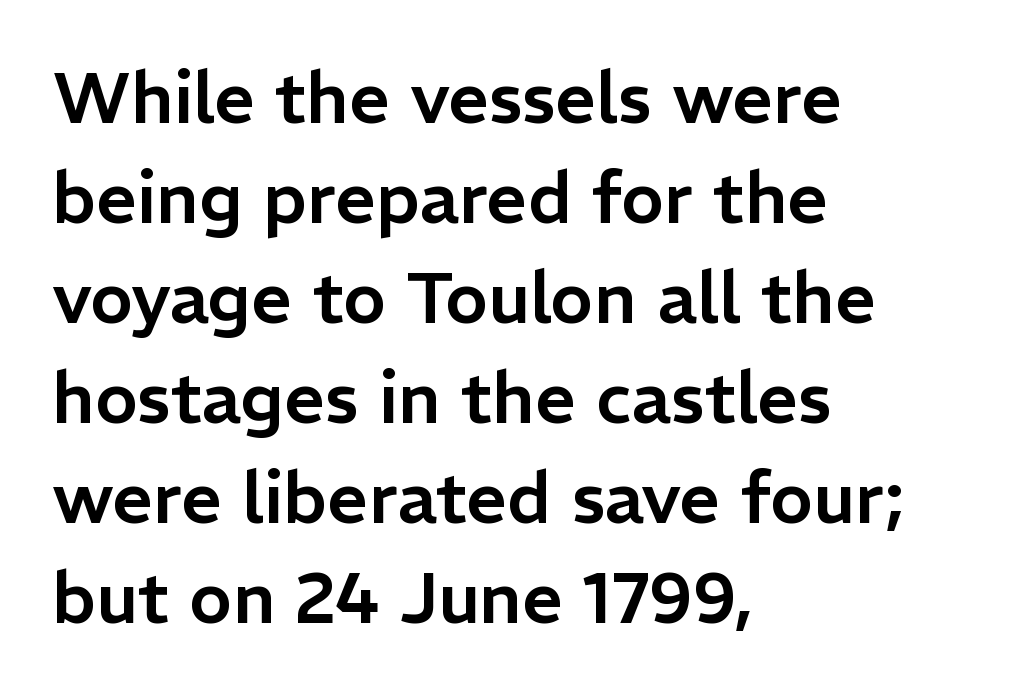
{"serif": "no", "italic": "no", "width": "normal", "stroke_contrast": "low", "x_height": "medium", "monospaced": "no", "underline": "no", "align": "left", "line_spacing": "normal", "line_spacing_ratio": 1.39, "letter_spacing": "normal", "letter_spacing_em": 0.0, "glyph_px": 72}
